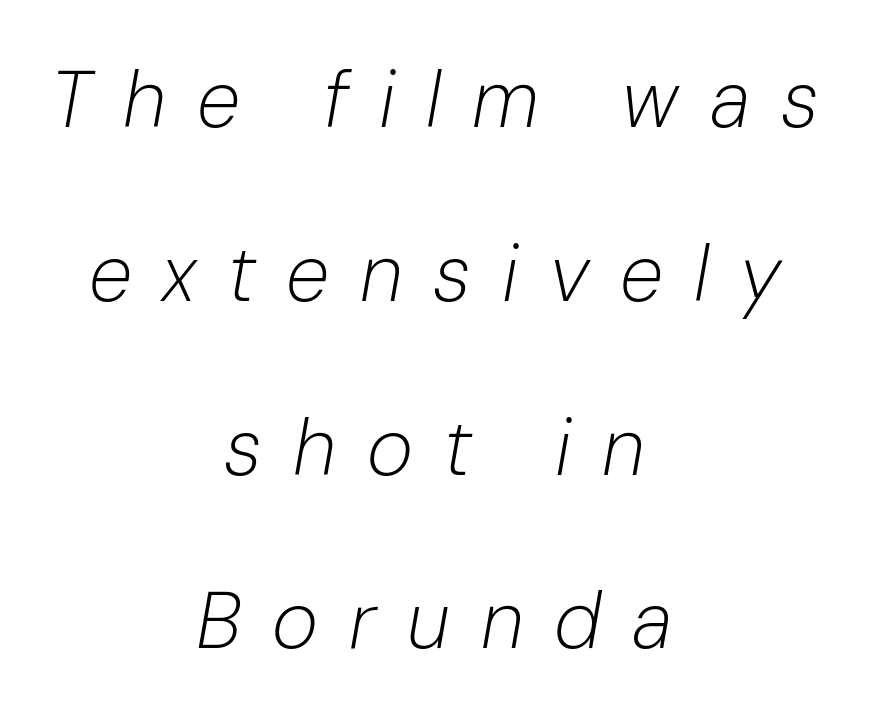
Underline: absent. Spacing verdict: proportional, widths tailored to each character. Inter-character spacing is expanded well beyond the font's built-in metrics. The glyphs look as if they've been sheared to an angle. Is the type heavy? It reads as light-to-regular instead. A typesetter would call this leading open, well beyond the default.
